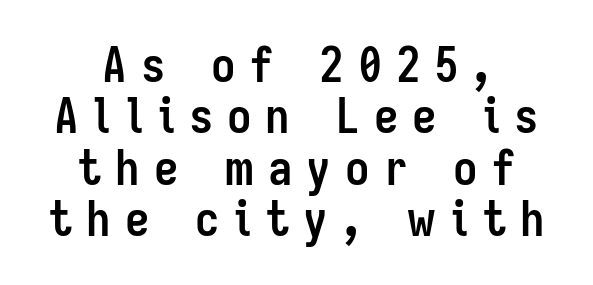
Q: Is the text bold? A: Yes.
Q: Is the text italic (slanted)? A: No, it is upright.
Q: Is the typeface a serif or a sans-serif typeface? A: Sans-serif.
Q: Is the text underlined? A: No.
Q: How is the paragraph aligned? A: Centered.
Q: Is the spacing between letters normal or unusually wide? A: Unusually wide.
Q: Is the spacing between lines tight, normal or loose? A: Tight.
Q: Width (condensed, normal, or wide)? A: Condensed.
Q: Stroke contrast? A: Low.
Q: x-height? A: Medium.
Q: Monospaced? A: No.
